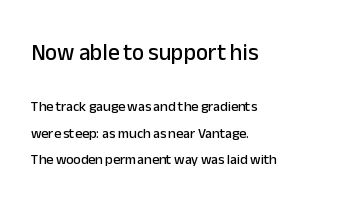
Q: Is the text italic (slanted)? A: No, it is upright.
Q: Is the text underlined? A: No.
Q: How is the paragraph aligned? A: Left-aligned.
Q: Is the spacing between letters normal or unusually wide? A: Normal.
Q: Is the spacing between lines tight, normal or loose? A: Loose.
Q: Which block of text is set in a larger size, the first (top) or the second (bottom)? A: The first (top) one.
